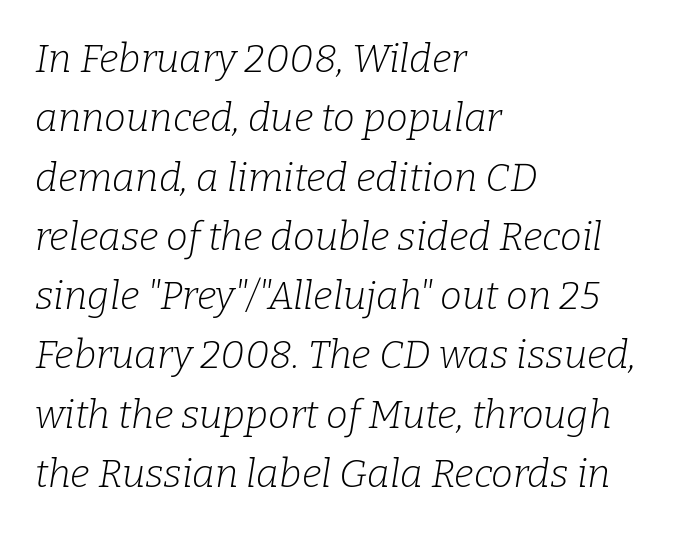
{"serif": "yes", "italic": "yes", "lean": "right", "slant_degrees": 9, "bold": "no", "weight": "light", "width": "normal", "stroke_contrast": "low", "x_height": "medium", "monospaced": "no", "underline": "no", "align": "left", "line_spacing": "normal", "line_spacing_ratio": 1.52, "letter_spacing": "normal", "letter_spacing_em": 0.0, "glyph_px": 39}
